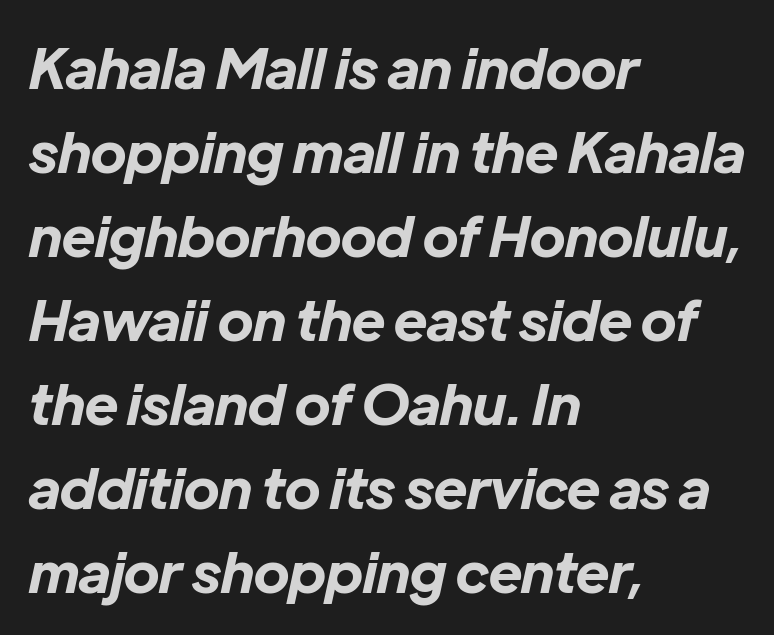
The image shows 56 px bold type, italic (leaning right); set left-aligned, normal line spacing (1.5x), normal letter spacing, not underlined; low stroke contrast and a medium x-height.
